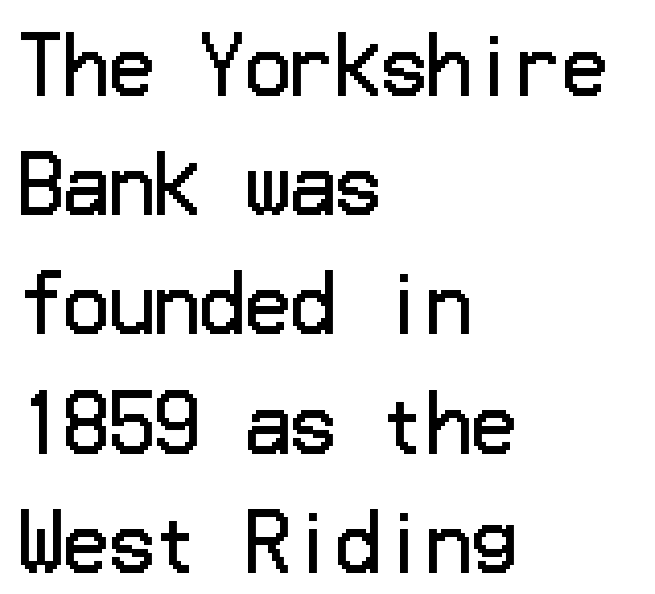
The image shows 75 px regular-weight sans-serif type, upright; set left-aligned, normal line spacing (1.59x), normal letter spacing, not underlined; low stroke contrast and a medium x-height.
